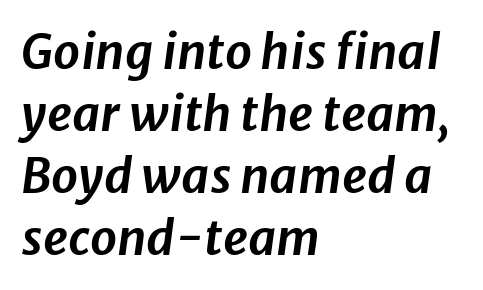
Q: Is the text italic (slanted)? A: Yes, it leans right by about 8 degrees.
Q: Is the text underlined? A: No.
Q: How is the paragraph aligned? A: Left-aligned.
Q: Is the spacing between letters normal or unusually wide? A: Normal.
Q: Is the spacing between lines tight, normal or loose? A: Normal.
Q: Width (condensed, normal, or wide)? A: Normal.
Q: Stroke contrast? A: Low.
Q: x-height? A: Medium.
Q: Monospaced? A: No.
